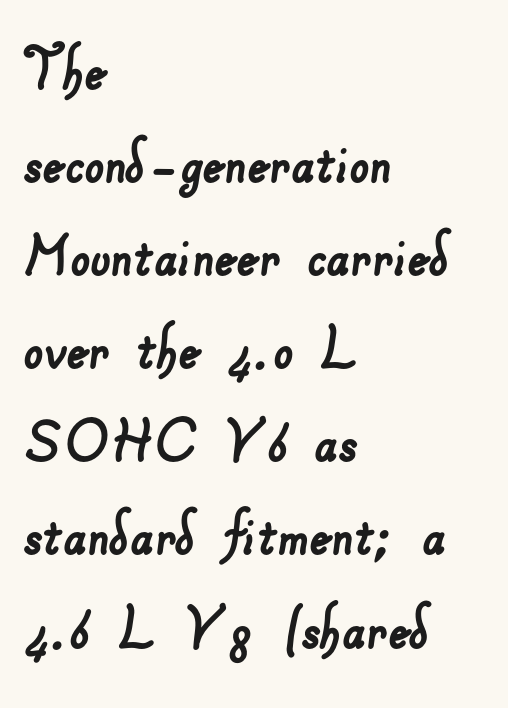
This is sans-serif lettering, the kind often seen on screens and signage. Between one letter and the next there's only the usual sliver of space. Regular leading. Has an underline been added? It has not. Does the copy run flush right? No — it runs flush left. Do the characters align in a grid? No, the font is proportional.
